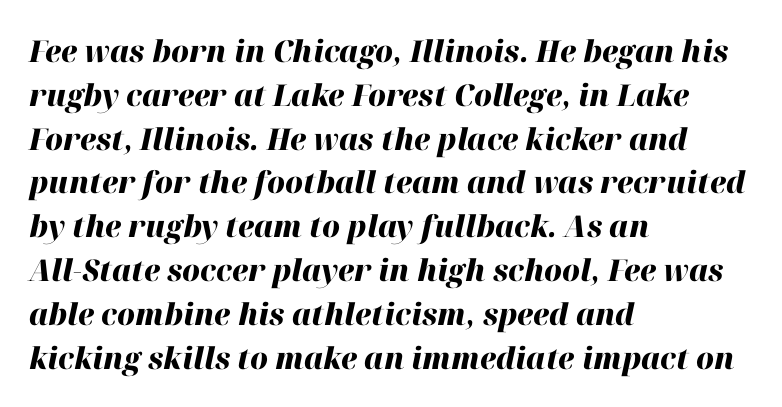
The image shows 30 px heavy type, italic (leaning right); set left-aligned, normal line spacing (1.46x), normal letter spacing, not underlined; high stroke contrast and a medium x-height.
